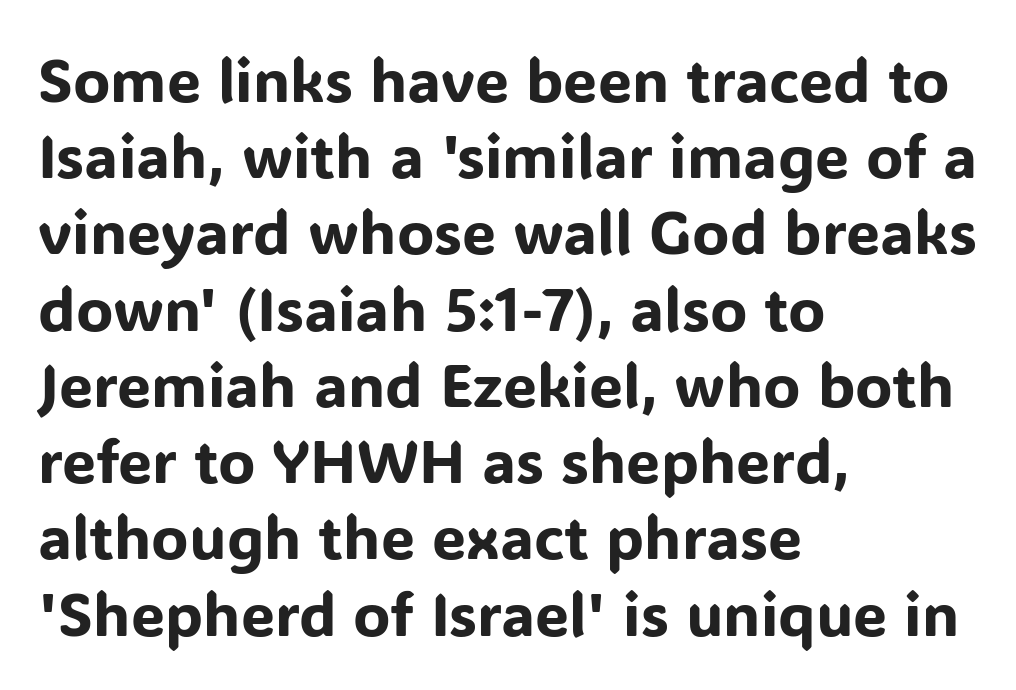
{"serif": "no", "italic": "no", "width": "normal", "stroke_contrast": "low", "x_height": "medium", "monospaced": "no", "underline": "no", "align": "left", "line_spacing": "normal", "line_spacing_ratio": 1.25, "letter_spacing": "normal", "letter_spacing_em": 0.0, "glyph_px": 61}
